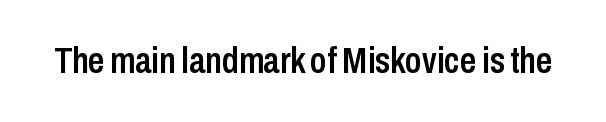
The image shows 36 px semibold, condensed sans-serif type, upright; set normal letter spacing, not underlined; low stroke contrast and a medium x-height.
